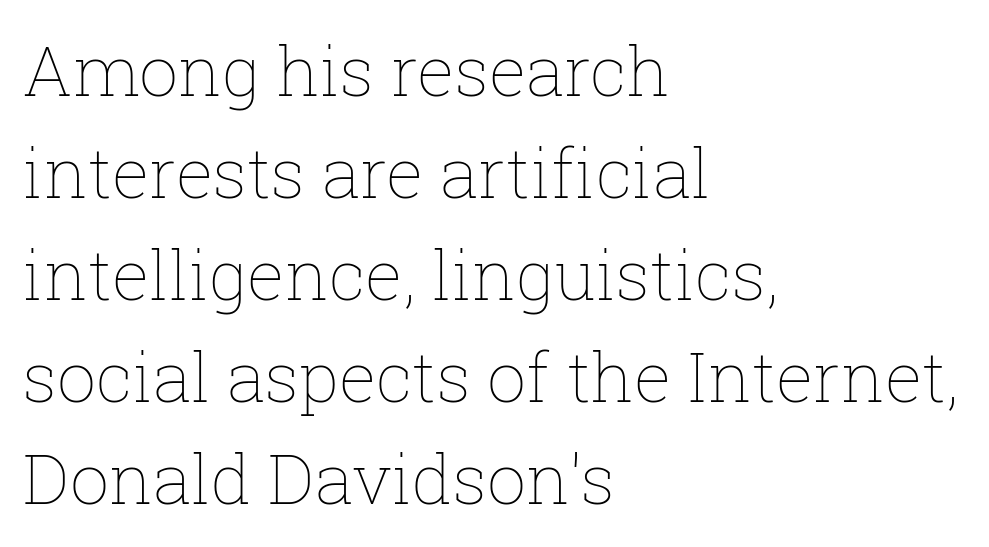
Honestly, the row spacing looks completely unremarkable. The letters advance in unequal steps, a hallmark of proportional type. The letterforms sit shoulder to shoulder at normal distance. Casual observation: everything's shoved over to the left. Underlining? Definitely not there. Do the letters lean? They stand straight.
